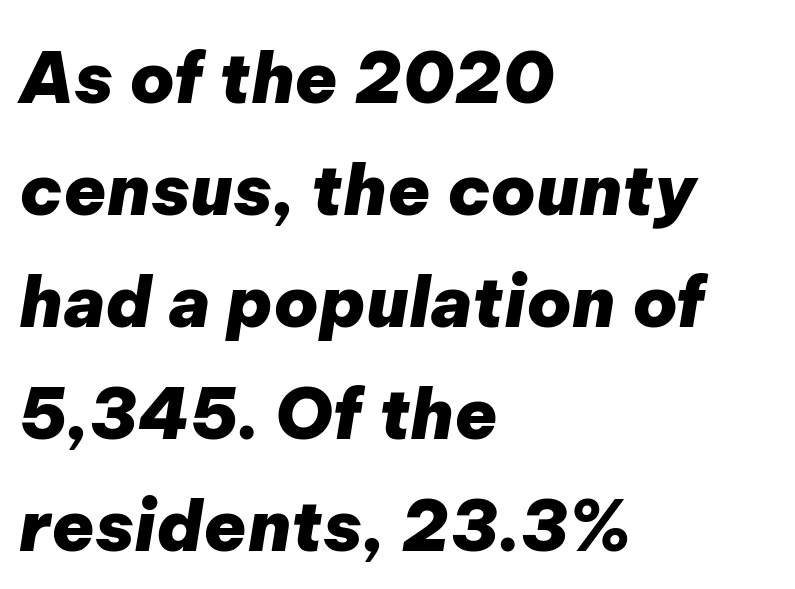
{"italic": "yes", "lean": "right", "slant_degrees": 9, "bold": "yes", "weight": "heavy", "width": "normal", "stroke_contrast": "low", "x_height": "medium", "monospaced": "no", "underline": "no", "align": "left", "line_spacing": "normal", "line_spacing_ratio": 1.6, "letter_spacing": "normal", "letter_spacing_em": 0.0, "glyph_px": 70}
